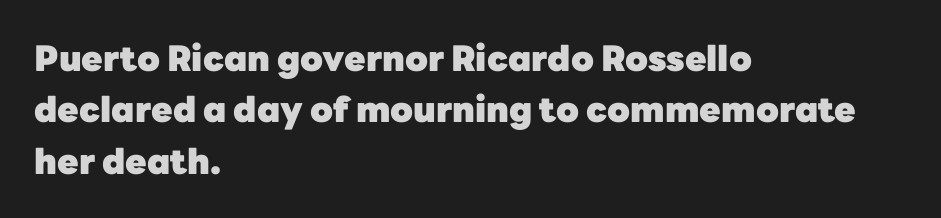
Each letter's strokes conclude bluntly, with no projecting serifs. Do the characters align in a grid? No, the font is proportional. The paragraph shown leans on its left margin. Each word holds together tightly as a unit, with standard inter-letter gaps. Unmarked baselines from the first word to the last. Quick note: not italic, upright.
